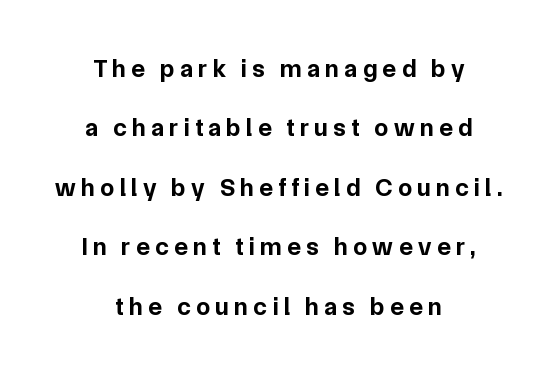
The lines are spread far apart with generous leading. Does the copy run flush right? No — it is centered line by line. No word sits above an underline. Ordinary non-slanted type is in use. What stands out about the letter spacing? Its width — letters are far apart. You'd pick this weight for a headline — it's a proper bold.
